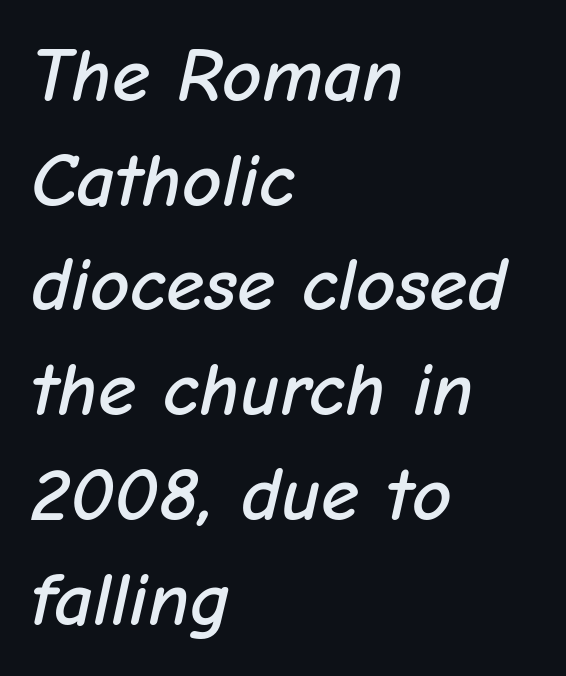
The space between consecutive lines is moderate. The rendering uses natural spacing where letterforms have individual widths. Descenders hang freely into open space. Short and long lines alike share a common starting point at left. These lines were composed using italics. Tracking here is standard; glyphs follow each other at the usual distance.
